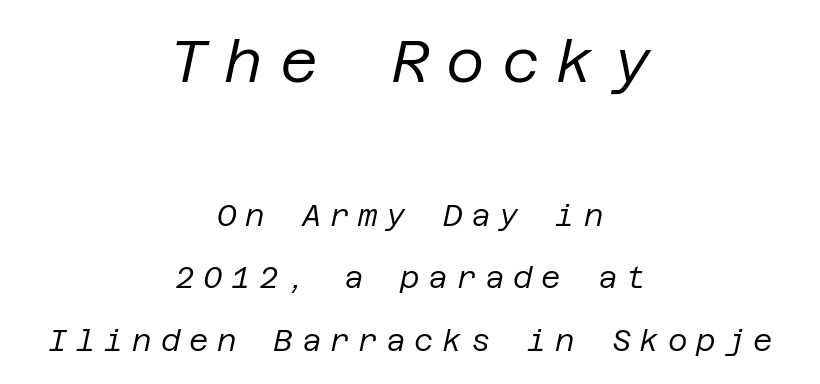
{"italic": "yes", "lean": "right", "slant_degrees": 12, "bold": "no", "weight": "regular", "width": "normal", "stroke_contrast": "low", "x_height": "large", "underline": "no", "align": "center", "line_spacing": "loose", "line_spacing_ratio": 2.09, "letter_spacing": "wide", "letter_spacing_em": 0.29, "larger_block": "first", "size_ratio": 1.97, "glyph_px": 59}
